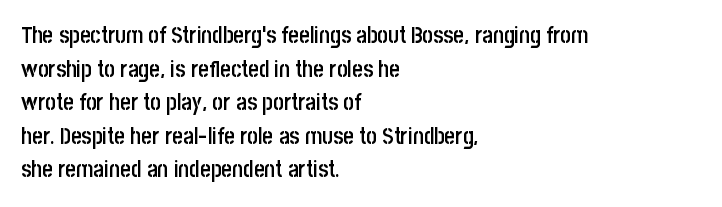
{"italic": "no", "bold": "semi", "underline": "no", "align": "left", "line_spacing": "normal", "line_spacing_ratio": 1.46, "letter_spacing": "normal", "letter_spacing_em": 0.0, "glyph_px": 23}
